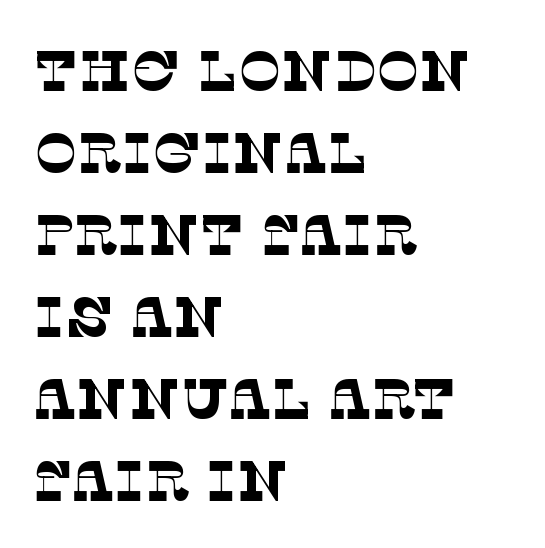
Q: Is the text bold? A: No.
Q: Is the typeface a serif or a sans-serif typeface? A: Serif.
Q: Is the text underlined? A: No.
Q: How is the paragraph aligned? A: Left-aligned.
Q: Is the spacing between letters normal or unusually wide? A: Normal.
Q: Is the spacing between lines tight, normal or loose? A: Normal.
Q: Width (condensed, normal, or wide)? A: Normal.
Q: Stroke contrast? A: Low.
Q: x-height? A: Large.
Q: Monospaced? A: No.
